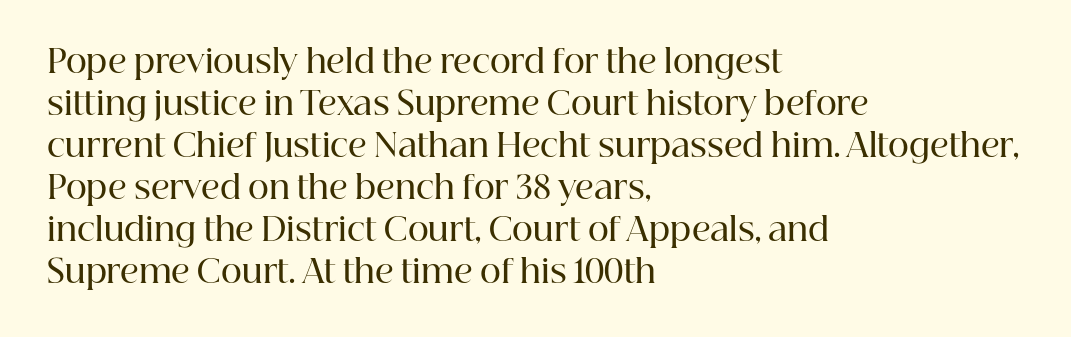
This sample uses plain, unmodified letter spacing. Casual observation: everything's shoved over to the left. Notice the strokes are somewhat thickened but not fully heavy: this is a semibold. Does the leading feel generous? No, just average. Is there any slant? The stems are plumb. The zone under the glyphs is completely vacant.
